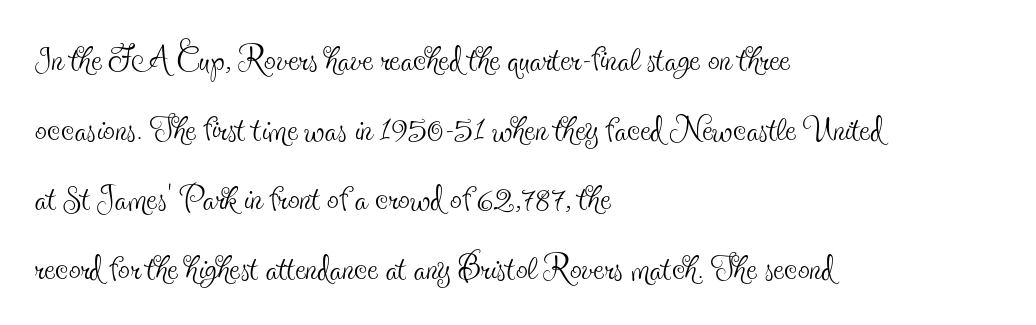
The lines sit at an ordinary, default distance from one another. Note the varied advance widths — an 'i' is clearly narrower than an 'm'. Is the stroke heavy? The answer is a plain regular-or-lighter. Stroke terminals: seriffed.
